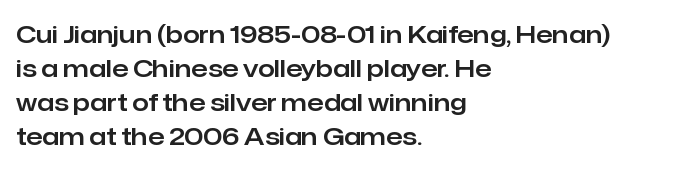
Each word holds together tightly as a unit, with standard inter-letter gaps. Horizontally, the lines are justified to the leading edge only. Check the space under the baseline: it is left empty. Leading matches the norm, producing a regular column.
